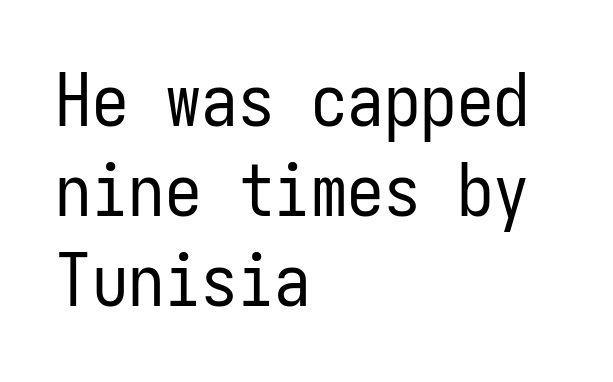
Q: Is the text bold? A: No.
Q: Is the text italic (slanted)? A: No, it is upright.
Q: Is the typeface a serif or a sans-serif typeface? A: Sans-serif.
Q: Is the text underlined? A: No.
Q: How is the paragraph aligned? A: Left-aligned.
Q: Is the spacing between letters normal or unusually wide? A: Normal.
Q: Width (condensed, normal, or wide)? A: Condensed.
Q: Stroke contrast? A: Low.
Q: x-height? A: Medium.
Q: Monospaced? A: Yes.
